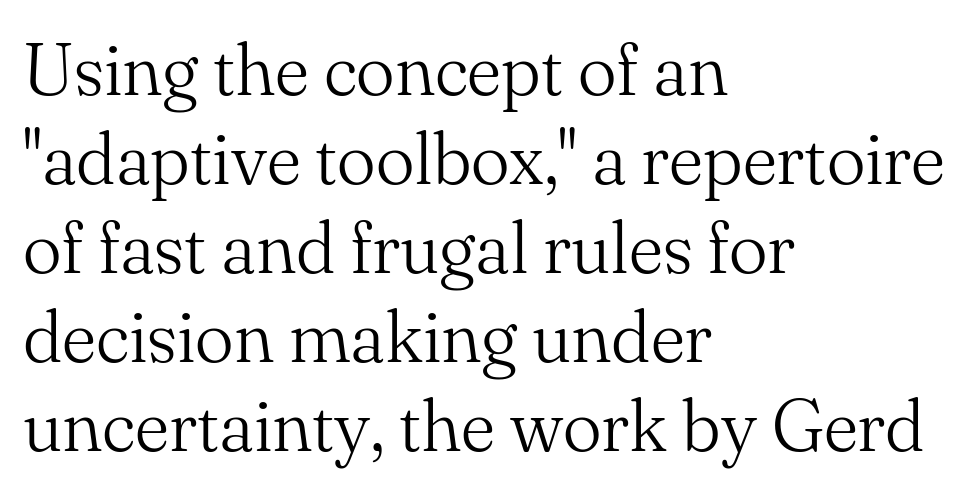
Here the glyphs are tracked normally, forming tight word shapes. Each row of text sits above clean, open space. What kind of face is this? One with serifs. If you drew a ruler down the left edge, every line would touch it.
